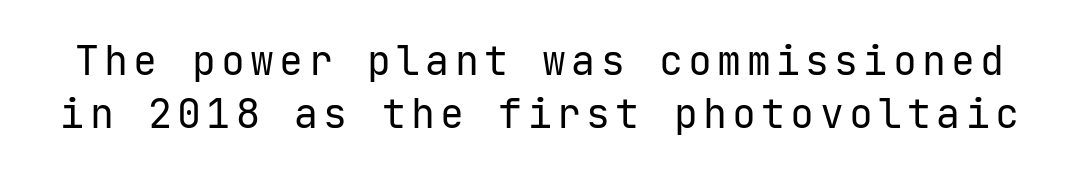
The rendering uses typewriter-style spacing with identical character cells. You can tell it's not italic because the verticals are truly vertical. The letters look calm and open, with moderate or lighter stems. The characters display no serif detailing; their extremities are plain. Regular leading. Rule under the text: the space is simply empty.
